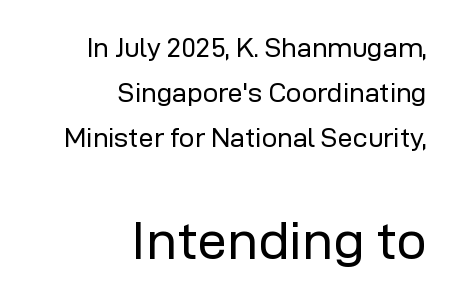
Spacing verdict: proportional, widths tailored to each character. Upright lettering throughout. Check where the strokes stop: nothing finishes them off — pure sans. The space beneath each line is pristine and unruled. The rows are spaced the way most documents space them.
